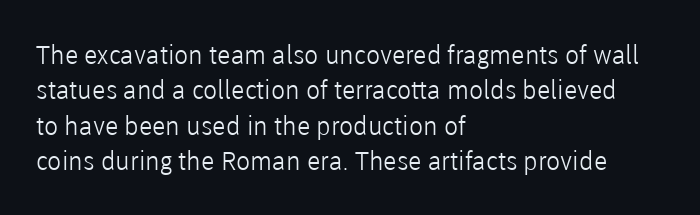
{"italic": "no", "bold": "no", "underline": "no", "align": "left", "line_spacing": "normal", "line_spacing_ratio": 1.36, "letter_spacing": "normal", "letter_spacing_em": 0.0, "glyph_px": 26}
